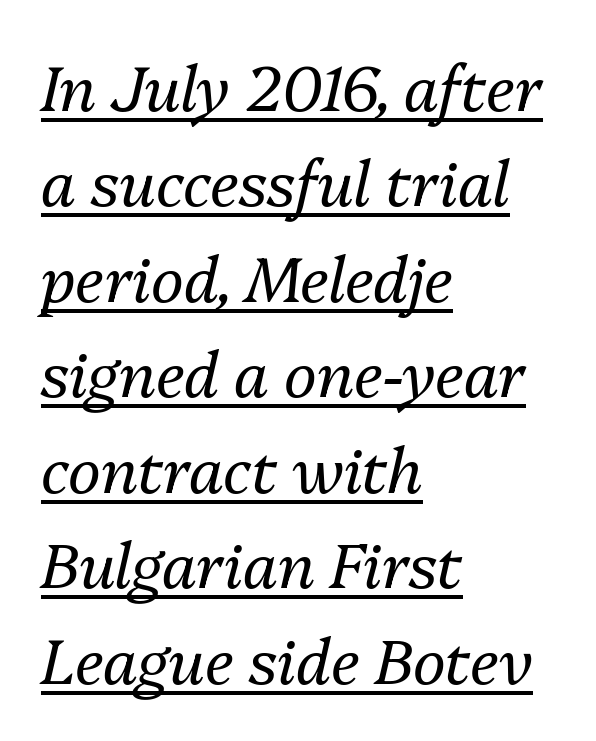
The image shows 62 px regular-weight type, italic (leaning right); set left-aligned, normal line spacing (1.54x), normal letter spacing, underlined; medium stroke contrast and a medium x-height.
